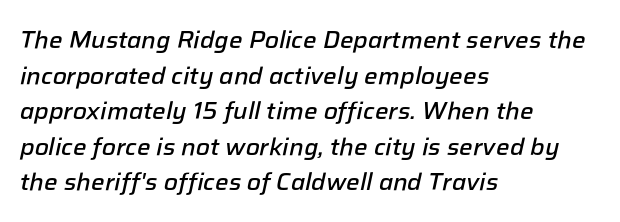
The image shows 24 px text type, italic (leaning right); set left-aligned, normal line spacing (1.48x), normal letter spacing, not underlined.
